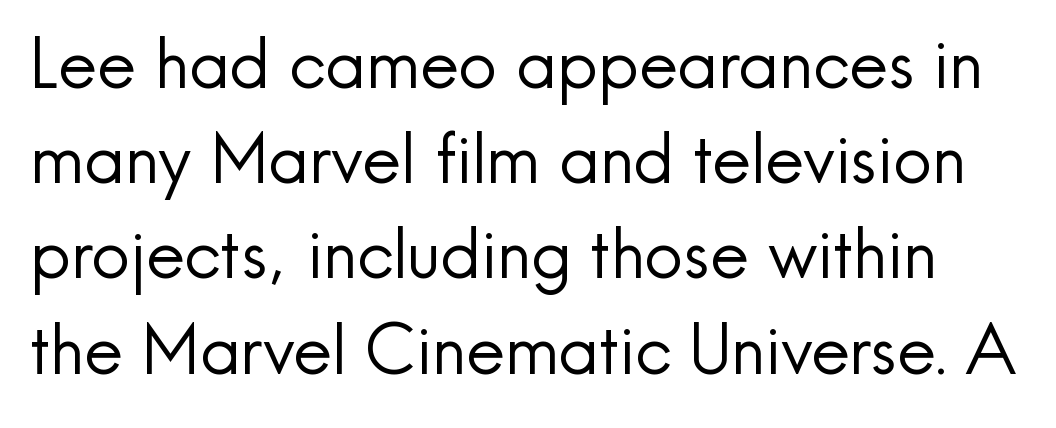
The characters display no serif detailing; their extremities are plain. Compared with typical body copy, the letter spacing here is the same. The weight would be labelled regular, book, light, or lighter still. Beneath every word, the page is bare.
